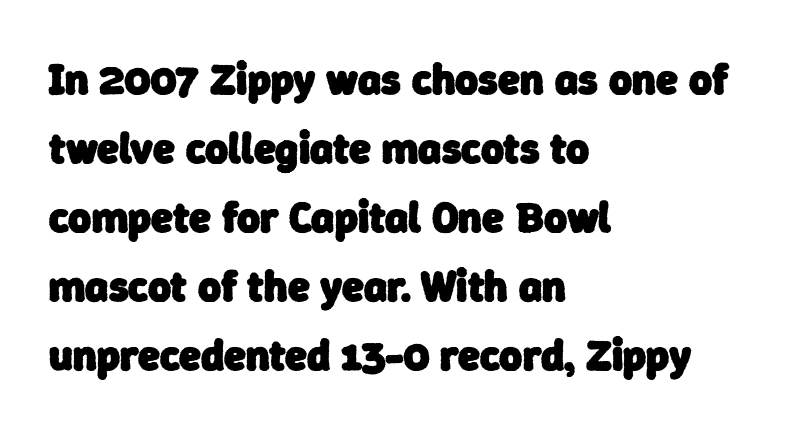
The image shows 44 px heavy sans-serif type; set left-aligned, normal line spacing (1.57x), normal letter spacing, not underlined; low stroke contrast and a medium x-height.
